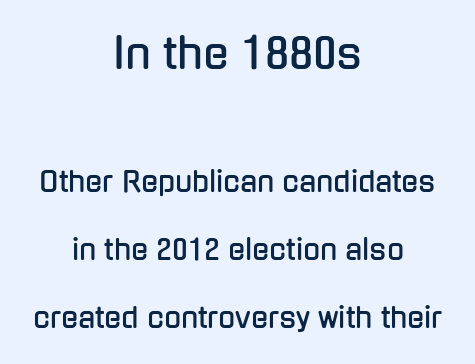
The passage is arranged like a title page — every line centered. The lettering holds an erect, upright posture throughout. Unlike a traditional serif, this face leaves its strokes unadorned. Regarding leading, the lines here are spaced well apart. The specimen omits any rule beneath the text block's lines. The face used here appears at its bigger size in the upper chunk.
